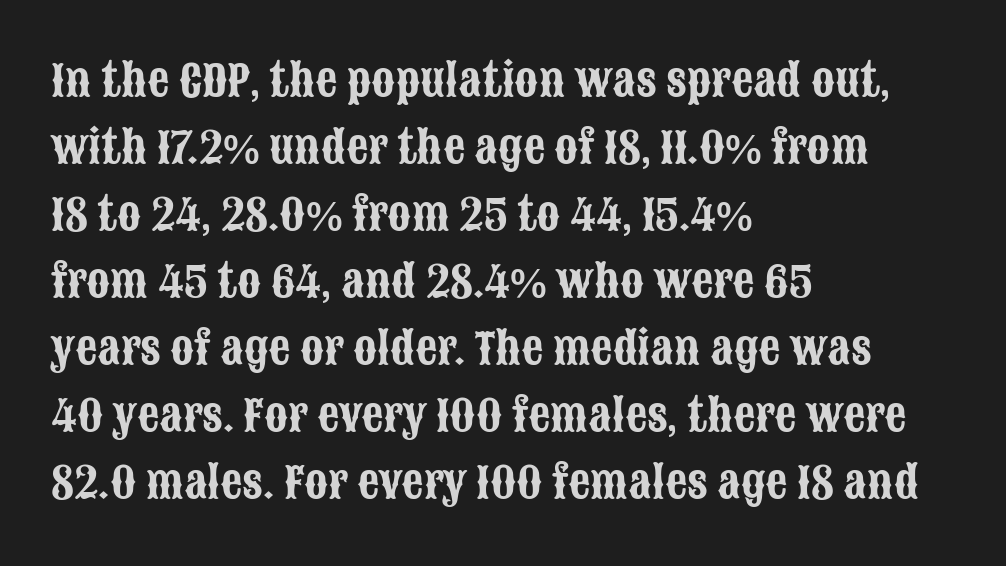
In terms of letterform style, serifs are entirely absent. The passage shown is typed in a proportional face where columns would drift. Italic? Not at all — the glyphs are vertical. Characters follow at the spacing the type designer built in.
